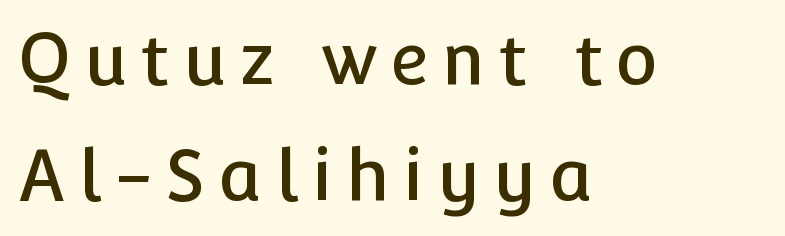
The image shows 71 px sans-serif type, upright; set left-aligned, normal line spacing (1.63x), not underlined; low stroke contrast and a medium x-height.
